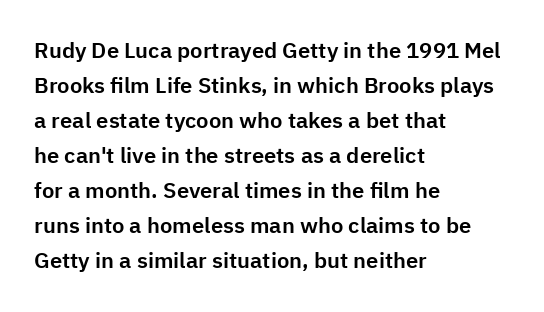
{"italic": "no", "underline": "no", "align": "left", "line_spacing": "normal", "line_spacing_ratio": 1.59, "letter_spacing": "normal", "letter_spacing_em": 0.0, "glyph_px": 22}
